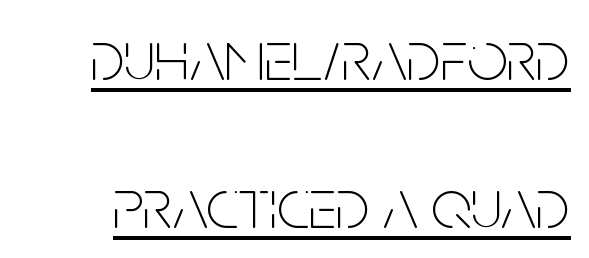
Q: Is the text bold? A: No.
Q: Is the text italic (slanted)? A: No, it is upright.
Q: Is the typeface a serif or a sans-serif typeface? A: Sans-serif.
Q: Is the text underlined? A: Yes.
Q: Is the spacing between letters normal or unusually wide? A: Normal.
Q: Is the spacing between lines tight, normal or loose? A: Loose.
Q: Width (condensed, normal, or wide)? A: Condensed.
Q: Stroke contrast? A: Low.
Q: x-height? A: Large.
Q: Monospaced? A: No.
